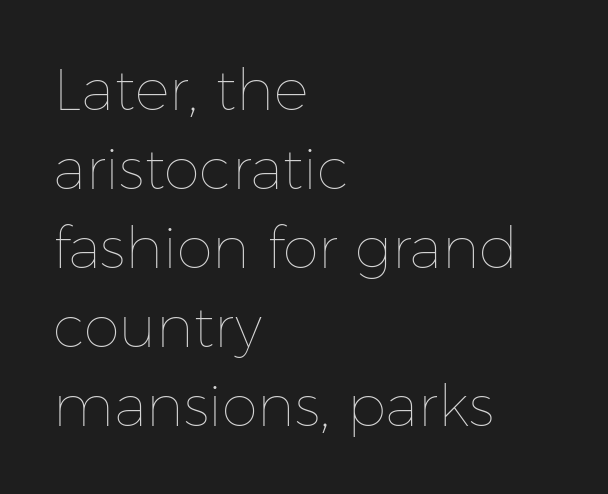
Nobody drew a line under any word here. Left-aligned paragraph, ragged on the right. The letters look calm and open, with moderate or lighter stems. Vertical strokes here are truly vertical.
